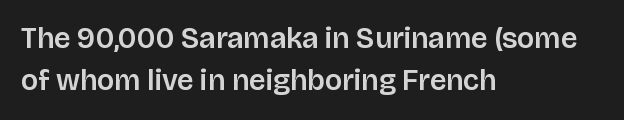
Alignment: flush left. Any mark beneath the type? The region is blank. Nope, no serifs anywhere on these letters. The vertical gap from one line to the next is medium.
